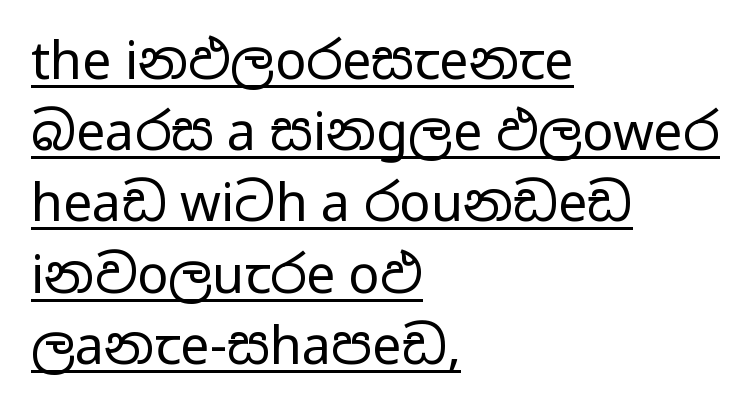
Q: Is the text bold? A: No.
Q: Is the text italic (slanted)? A: No, it is upright.
Q: Is the typeface a serif or a sans-serif typeface? A: Sans-serif.
Q: Is the text underlined? A: Yes.
Q: How is the paragraph aligned? A: Left-aligned.
Q: Is the spacing between letters normal or unusually wide? A: Normal.
Q: Is the spacing between lines tight, normal or loose? A: Normal.
Q: Width (condensed, normal, or wide)? A: Wide.
Q: Stroke contrast? A: Low.
Q: x-height? A: Medium.
Q: Monospaced? A: No.
